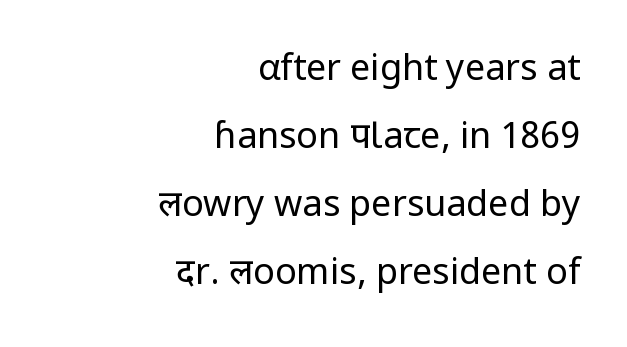
Font category for this specimen: sans-serif. The gap between lines stays unmarked. Honestly, the letter spacing is just normal — you wouldn't notice it. A quiet, ordinary-to-light weight characterises the typeface.
